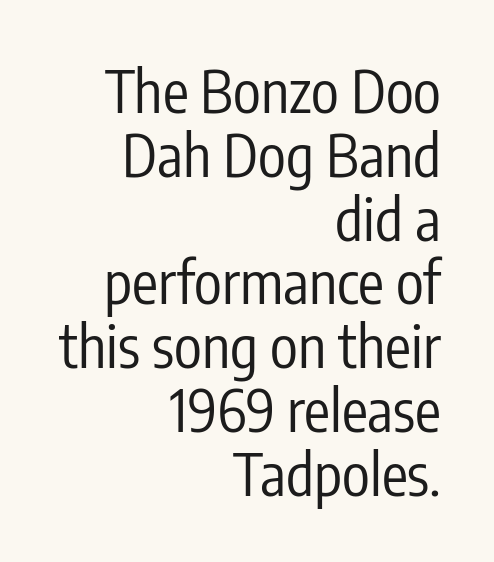
Q: Is the text bold? A: No.
Q: Is the text italic (slanted)? A: No, it is upright.
Q: Is the typeface a serif or a sans-serif typeface? A: Sans-serif.
Q: Is the text underlined? A: No.
Q: How is the paragraph aligned? A: Right-aligned.
Q: Is the spacing between letters normal or unusually wide? A: Normal.
Q: Is the spacing between lines tight, normal or loose? A: Tight.
Q: Width (condensed, normal, or wide)? A: Condensed.
Q: Stroke contrast? A: Low.
Q: x-height? A: Medium.
Q: Monospaced? A: No.
